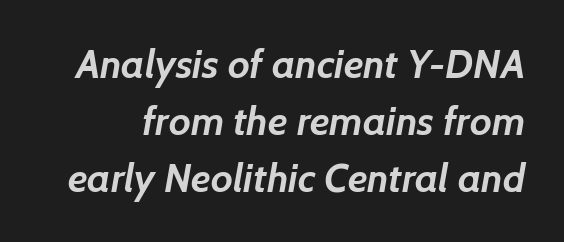
The image shows 40 px semibold sans-serif type; set normal line spacing (1.43x), normal letter spacing, not underlined; low stroke contrast and a medium x-height.
